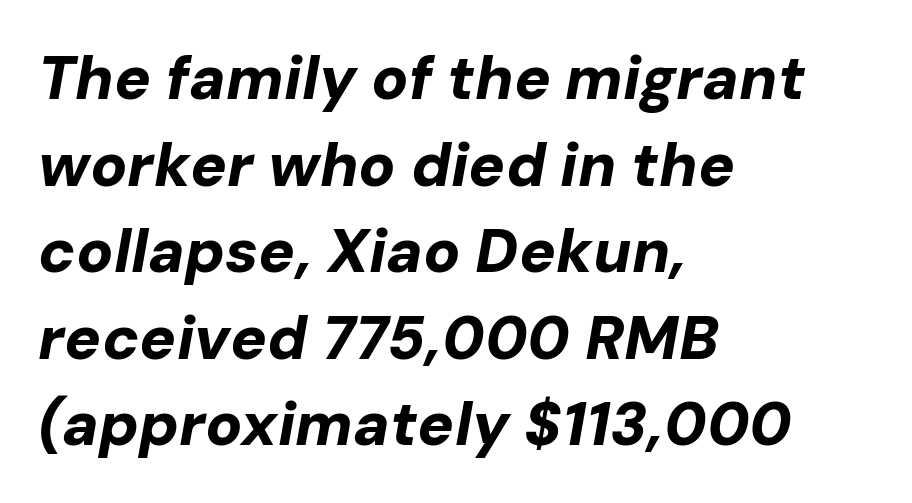
Character widths vary here, with narrow letters taking less room than wide ones. Is there much room between lines? A standard amount, neither cramped nor airy. A bare baseline throughout the passage. Typographic density is high because the face is bold. This is oblique type, the kind used for emphasis or titles.
